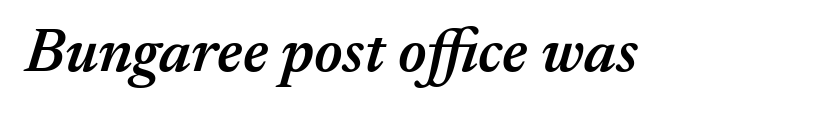
The image shows 62 px semibold type, italic (leaning right); set normal letter spacing, not underlined; medium stroke contrast and a medium x-height.
